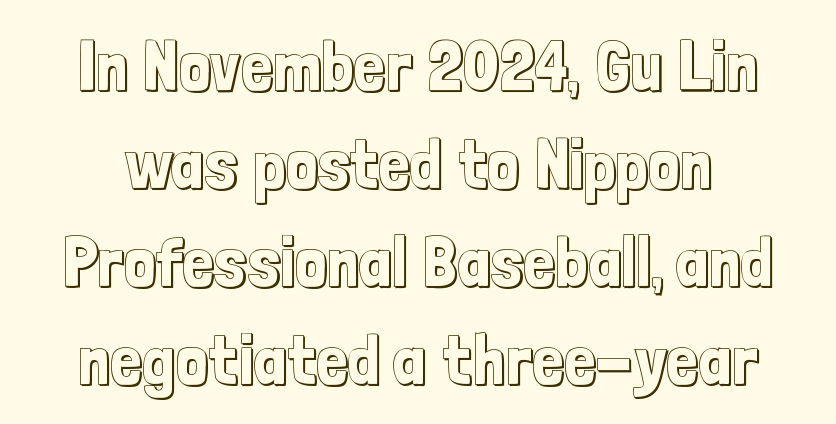
Q: Is the text italic (slanted)? A: No, it is upright.
Q: Is the text underlined? A: No.
Q: Is the spacing between letters normal or unusually wide? A: Normal.
Q: Is the spacing between lines tight, normal or loose? A: Normal.
Q: Width (condensed, normal, or wide)? A: Condensed.
Q: x-height? A: Medium.
Q: Monospaced? A: No.
